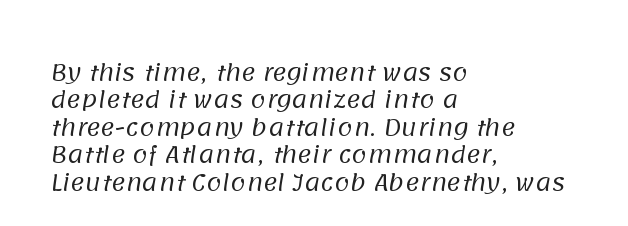
{"bold": "no", "underline": "no", "align": "left", "line_spacing": "normal", "line_spacing_ratio": 1.25, "letter_spacing": "normal", "letter_spacing_em": 0.0, "glyph_px": 22}
